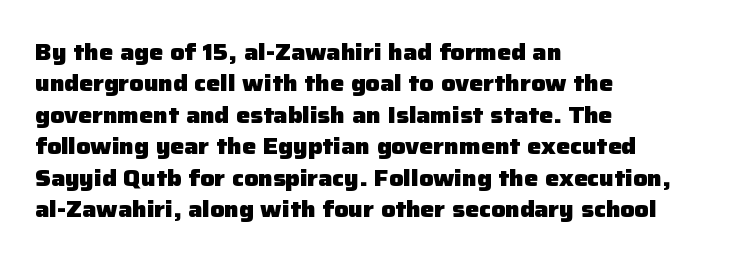
{"italic": "no", "bold": "yes", "underline": "no", "align": "left", "line_spacing": "normal", "line_spacing_ratio": 1.43, "letter_spacing": "normal", "letter_spacing_em": 0.0, "glyph_px": 22}
